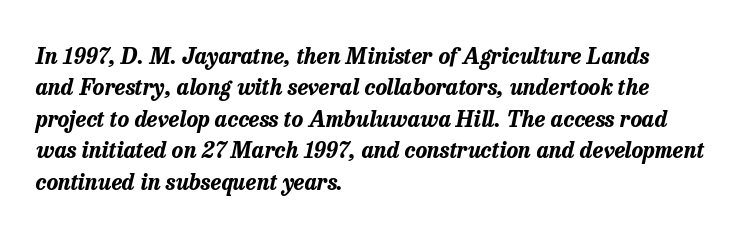
{"italic": "yes", "lean": "right", "slant_degrees": 13, "bold": "yes", "underline": "no", "align": "left", "line_spacing": "normal", "line_spacing_ratio": 1.43, "letter_spacing": "normal", "letter_spacing_em": 0.0, "glyph_px": 22}
